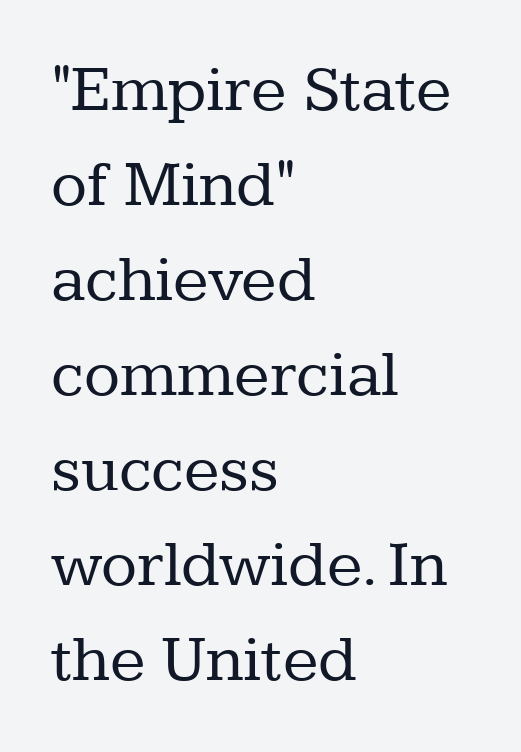
Q: Is the text bold? A: No.
Q: Is the text italic (slanted)? A: No, it is upright.
Q: Is the typeface a serif or a sans-serif typeface? A: Serif.
Q: Is the text underlined? A: No.
Q: How is the paragraph aligned? A: Left-aligned.
Q: Is the spacing between letters normal or unusually wide? A: Normal.
Q: Is the spacing between lines tight, normal or loose? A: Normal.
Q: Width (condensed, normal, or wide)? A: Normal.
Q: Stroke contrast? A: Low.
Q: x-height? A: Medium.
Q: Monospaced? A: No.
